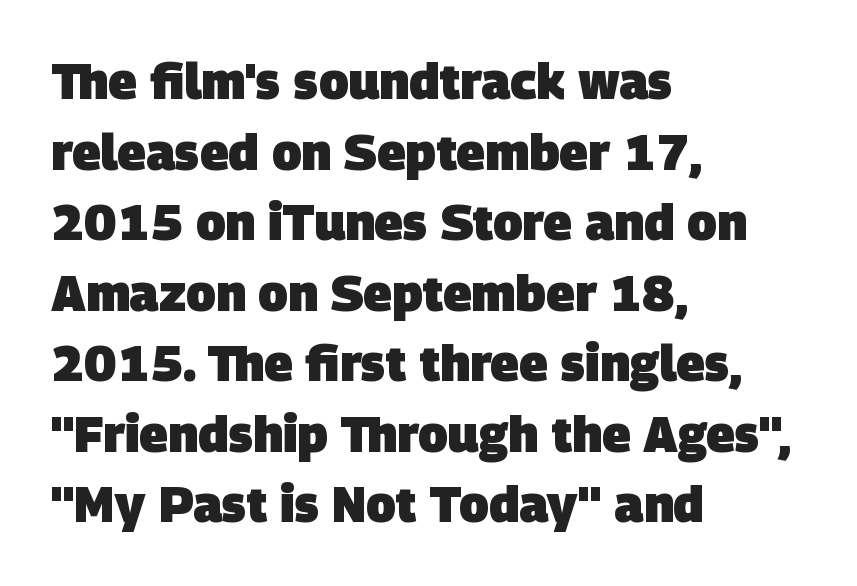
Q: Is the text bold? A: Yes.
Q: Is the typeface a serif or a sans-serif typeface? A: Sans-serif.
Q: Is the text underlined? A: No.
Q: How is the paragraph aligned? A: Left-aligned.
Q: Is the spacing between letters normal or unusually wide? A: Normal.
Q: Is the spacing between lines tight, normal or loose? A: Normal.
Q: Width (condensed, normal, or wide)? A: Normal.
Q: Stroke contrast? A: Low.
Q: x-height? A: Large.
Q: Monospaced? A: No.
